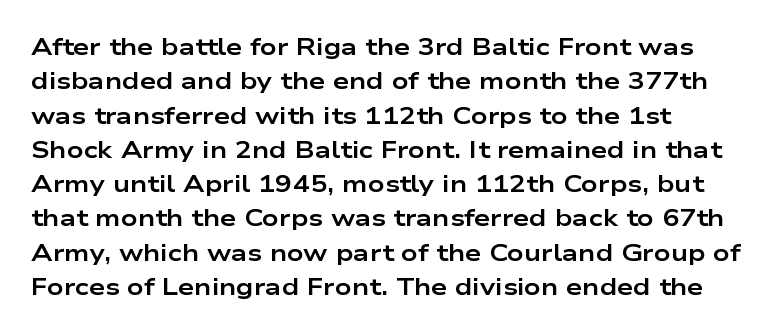
Q: Is the text bold? A: Yes.
Q: Is the text italic (slanted)? A: No, it is upright.
Q: Is the text underlined? A: No.
Q: How is the paragraph aligned? A: Left-aligned.
Q: Is the spacing between letters normal or unusually wide? A: Normal.
Q: Is the spacing between lines tight, normal or loose? A: Normal.
